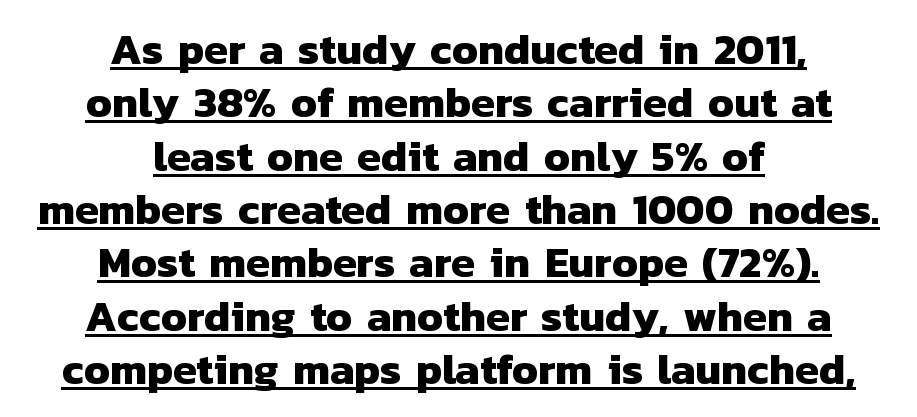
Q: Is the text bold? A: Yes.
Q: Is the typeface a serif or a sans-serif typeface? A: Sans-serif.
Q: Is the text underlined? A: Yes.
Q: How is the paragraph aligned? A: Centered.
Q: Is the spacing between letters normal or unusually wide? A: Normal.
Q: Width (condensed, normal, or wide)? A: Normal.
Q: Stroke contrast? A: Low.
Q: x-height? A: Medium.
Q: Monospaced? A: No.
